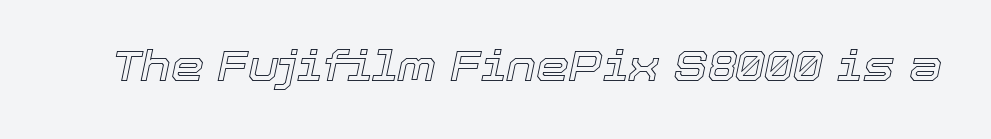
{"italic": "yes", "lean": "right", "slant_degrees": 12, "width": "normal", "x_height": "medium", "monospaced": "no", "underline": "no", "letter_spacing": "normal", "letter_spacing_em": 0.0, "glyph_px": 42}
